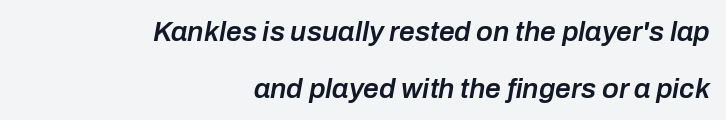
{"italic": "yes", "lean": "right", "slant_degrees": 10, "bold": "semi", "weight": "semibold", "width": "normal", "stroke_contrast": "low", "x_height": "medium", "monospaced": "no", "underline": "no", "align": "right", "line_spacing": "loose", "line_spacing_ratio": 2.02, "letter_spacing": "normal", "letter_spacing_em": 0.0, "glyph_px": 28}
